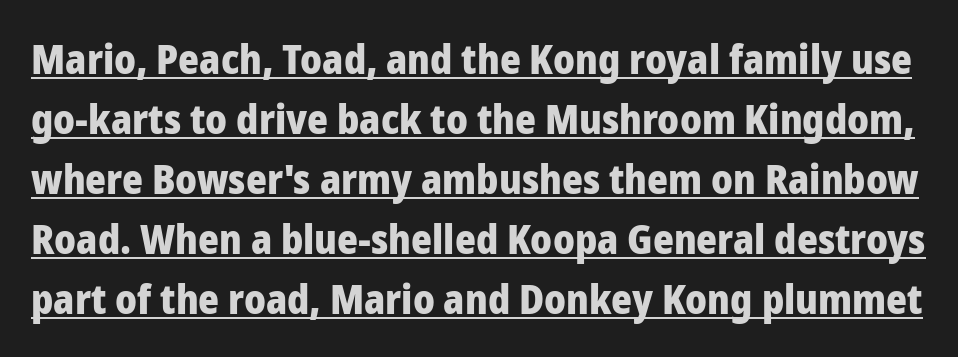
{"serif": "no", "italic": "no", "bold": "yes", "weight": "heavy", "width": "normal", "stroke_contrast": "low", "x_height": "medium", "monospaced": "no", "underline": "yes", "line_spacing": "normal", "line_spacing_ratio": 1.5, "letter_spacing": "normal", "letter_spacing_em": 0.0, "glyph_px": 40}
